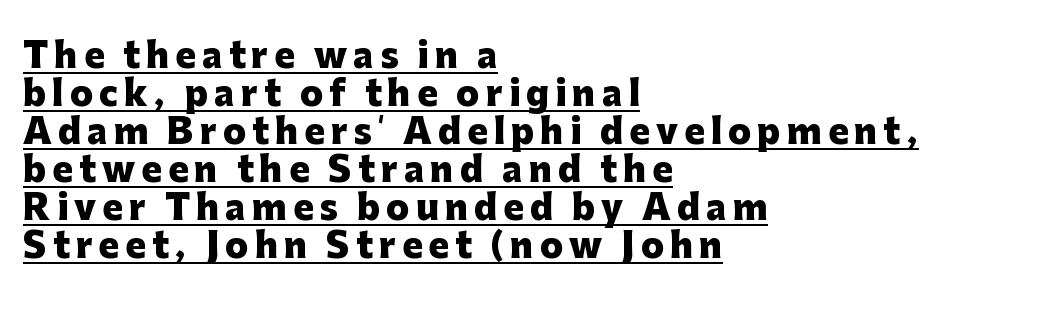
{"serif": "no", "italic": "no", "bold": "yes", "weight": "heavy", "width": "normal", "stroke_contrast": "low", "x_height": "medium", "monospaced": "no", "underline": "yes", "align": "left", "line_spacing": "tight", "line_spacing_ratio": 1.12, "glyph_px": 34}
